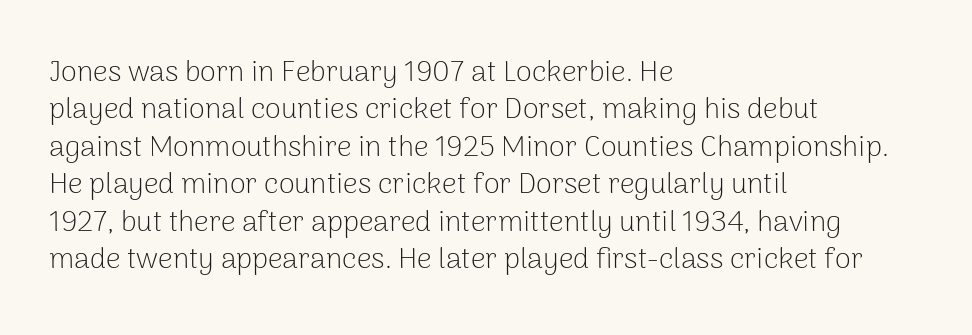
The type is set solid horizontally, with unmodified tracking. Check where the strokes stop: nothing finishes them off — pure sans. Looks like regular typesetting: each glyph gets only the width it needs. The area under the type is left untouched.
